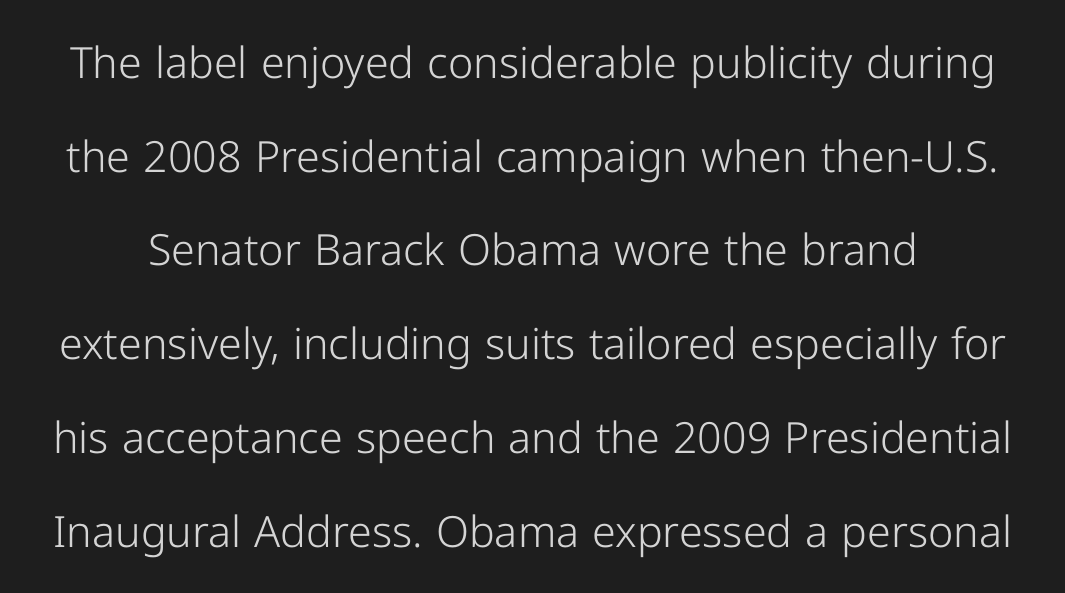
{"serif": "no", "italic": "no", "bold": "no", "weight": "light", "width": "normal", "stroke_contrast": "low", "x_height": "medium", "monospaced": "no", "underline": "no", "line_spacing": "loose", "line_spacing_ratio": 2.18, "letter_spacing": "normal", "letter_spacing_em": 0.0, "glyph_px": 43}
